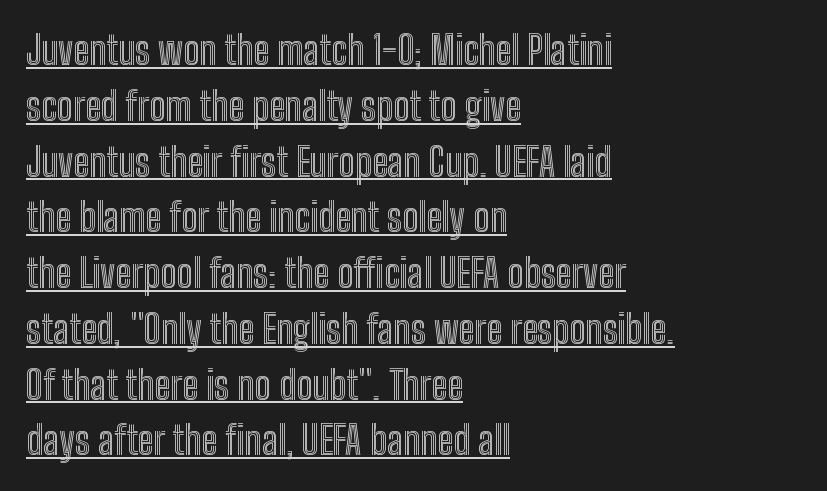
{"italic": "no", "width": "condensed", "x_height": "medium", "monospaced": "no", "underline": "yes", "align": "left", "line_spacing": "normal", "line_spacing_ratio": 1.43, "letter_spacing": "normal", "letter_spacing_em": 0.0, "glyph_px": 39}
